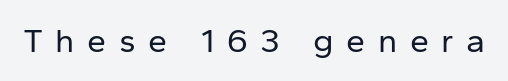
Q: Is the text bold? A: No.
Q: Is the text italic (slanted)? A: No, it is upright.
Q: Is the typeface a serif or a sans-serif typeface? A: Sans-serif.
Q: Is the text underlined? A: No.
Q: Is the spacing between letters normal or unusually wide? A: Unusually wide.
Q: Width (condensed, normal, or wide)? A: Normal.
Q: Stroke contrast? A: Low.
Q: x-height? A: Medium.
Q: Monospaced? A: No.
